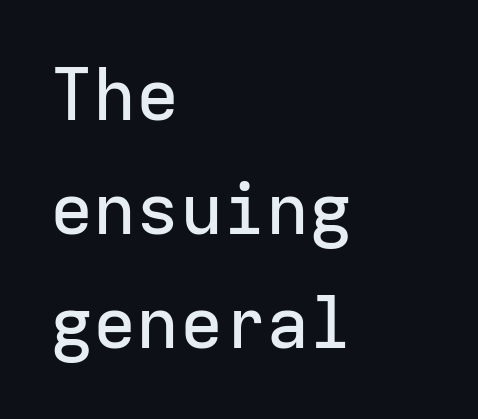
Unmarked baselines from the first word to the last. Students, note that the glyphs here touch the page at normal intervals. The line-height multiplier appears to be the usual default. Compared with a centered layout, this one pins lines to the left instead. The passage shown is typed in a monospace face where columns stay perfectly aligned. The face used here is a sans, in the tradition of grotesques and geometrics.
